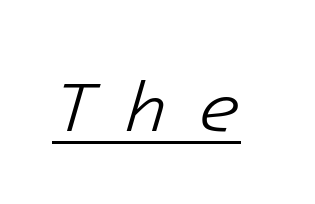
{"italic": "yes", "lean": "right", "slant_degrees": 16, "bold": "no", "weight": "light", "width": "normal", "stroke_contrast": "low", "x_height": "medium", "underline": "yes", "letter_spacing": "wide", "letter_spacing_em": 0.39, "glyph_px": 72}
